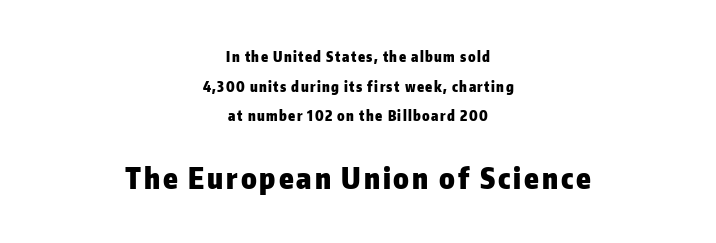
Q: Is the text bold? A: Yes.
Q: Is the text italic (slanted)? A: No, it is upright.
Q: Is the typeface a serif or a sans-serif typeface? A: Sans-serif.
Q: Is the text underlined? A: No.
Q: How is the paragraph aligned? A: Centered.
Q: Is the spacing between lines tight, normal or loose? A: Loose.
Q: Which block of text is set in a larger size, the first (top) or the second (bottom)? A: The second (bottom) one.
Q: Width (condensed, normal, or wide)? A: Normal.
Q: Stroke contrast? A: Low.
Q: x-height? A: Medium.
Q: Monospaced? A: No.
